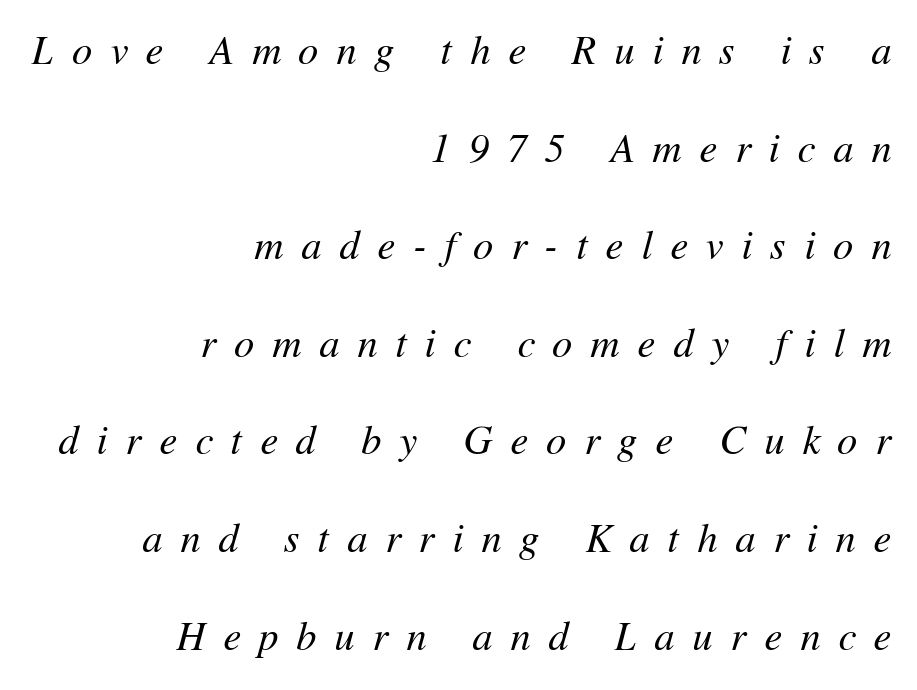
Q: Is the text bold? A: No.
Q: Is the text italic (slanted)? A: Yes, it leans right by about 11 degrees.
Q: Is the text underlined? A: No.
Q: How is the paragraph aligned? A: Right-aligned.
Q: Is the spacing between letters normal or unusually wide? A: Unusually wide.
Q: Is the spacing between lines tight, normal or loose? A: Loose.
Q: Width (condensed, normal, or wide)? A: Normal.
Q: Stroke contrast? A: Medium.
Q: x-height? A: Medium.
Q: Monospaced? A: No.
